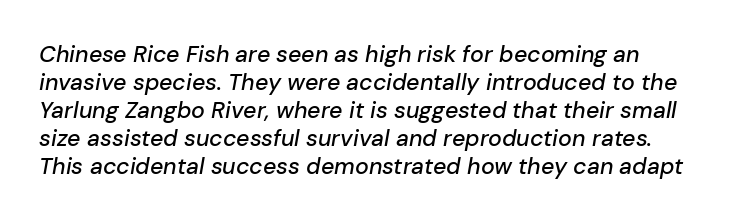
The image shows 23 px text type, italic (leaning right); set line spacing 1.22x, normal letter spacing, not underlined.
